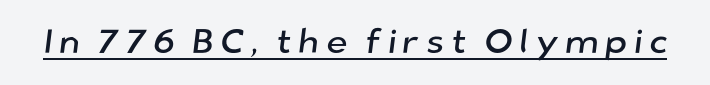
{"serif": "no", "width": "normal", "stroke_contrast": "low", "x_height": "medium", "monospaced": "no", "underline": "yes", "glyph_px": 34}
